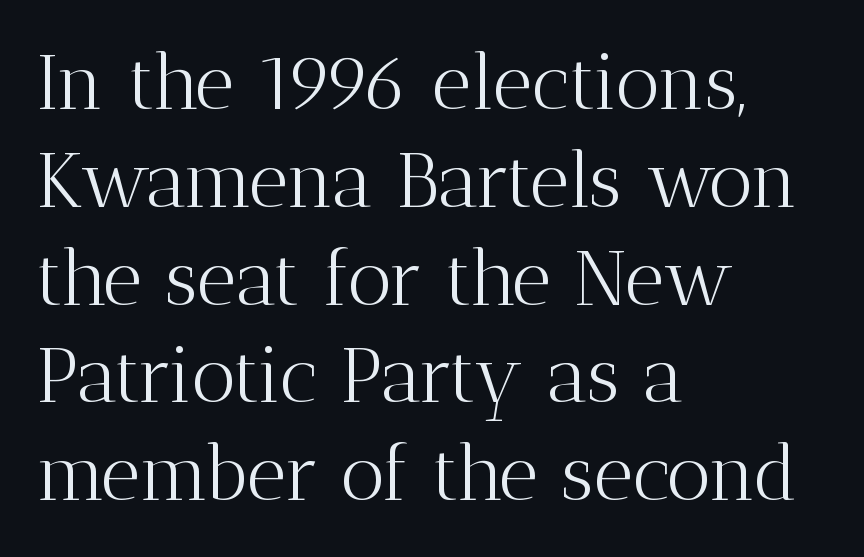
Q: Is the text bold? A: No.
Q: Is the text italic (slanted)? A: No, it is upright.
Q: Is the typeface a serif or a sans-serif typeface? A: Serif.
Q: Is the text underlined? A: No.
Q: How is the paragraph aligned? A: Left-aligned.
Q: Is the spacing between letters normal or unusually wide? A: Normal.
Q: Is the spacing between lines tight, normal or loose? A: Normal.
Q: Width (condensed, normal, or wide)? A: Normal.
Q: Stroke contrast? A: Medium.
Q: x-height? A: Medium.
Q: Monospaced? A: No.
